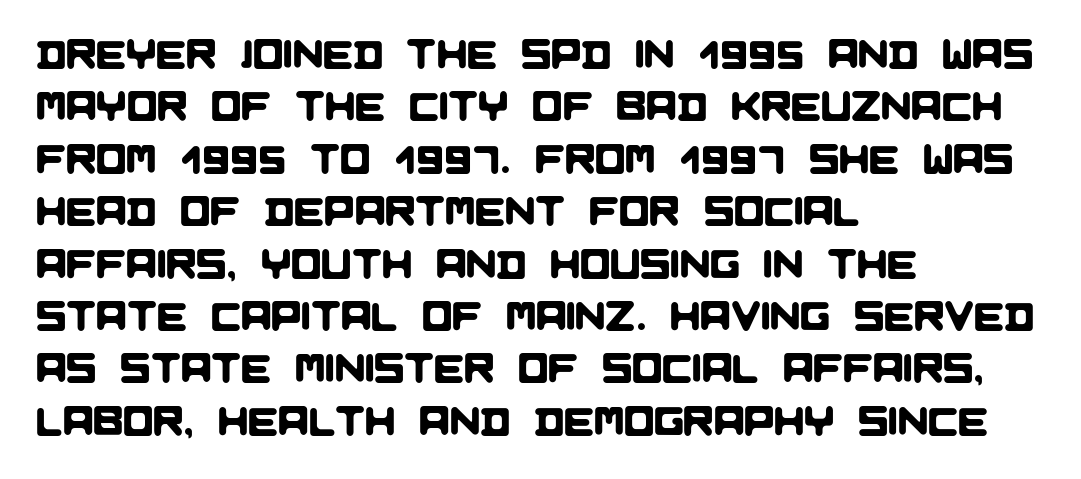
Q: Is the typeface a serif or a sans-serif typeface? A: Sans-serif.
Q: Is the text underlined? A: No.
Q: How is the paragraph aligned? A: Left-aligned.
Q: Is the spacing between letters normal or unusually wide? A: Normal.
Q: Is the spacing between lines tight, normal or loose? A: Normal.
Q: Width (condensed, normal, or wide)? A: Normal.
Q: Stroke contrast? A: Low.
Q: x-height? A: Large.
Q: Monospaced? A: No.
